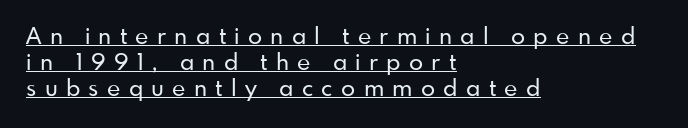
The image shows 23 px text type, upright; set left-aligned, tight line spacing (1.13x), unusually wide letter spacing (+0.36 em), underlined.
